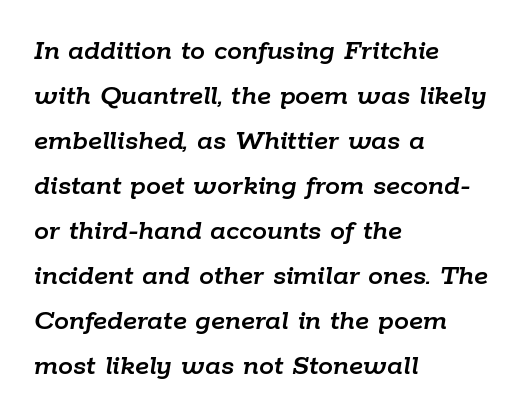
Q: Is the text italic (slanted)? A: Yes, it leans right by about 9 degrees.
Q: Is the text underlined? A: No.
Q: How is the paragraph aligned? A: Left-aligned.
Q: Is the spacing between letters normal or unusually wide? A: Normal.
Q: Is the spacing between lines tight, normal or loose? A: Normal.
Q: Width (condensed, normal, or wide)? A: Normal.
Q: Stroke contrast? A: Low.
Q: x-height? A: Medium.
Q: Monospaced? A: No.
